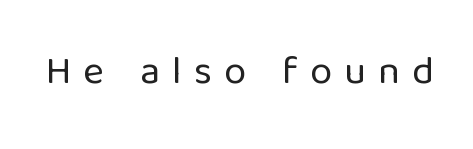
Nothing sits at the stroke ends, so this counts as sans-serif. Vertical strokes here are truly vertical. The letters advance in unequal steps, a hallmark of proportional type. The passage shown is not underscored anywhere. There is plenty of visible air inserted between adjacent glyphs. Unbolded letterforms with no extra heft.
